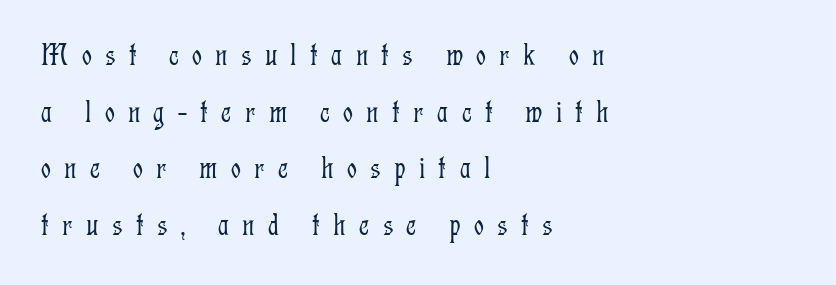
The image shows 31 px light, condensed serif type, upright; set left-aligned, line spacing 1.83x, unusually wide letter spacing (+0.43 em), not underlined; low stroke contrast and a medium x-height.
